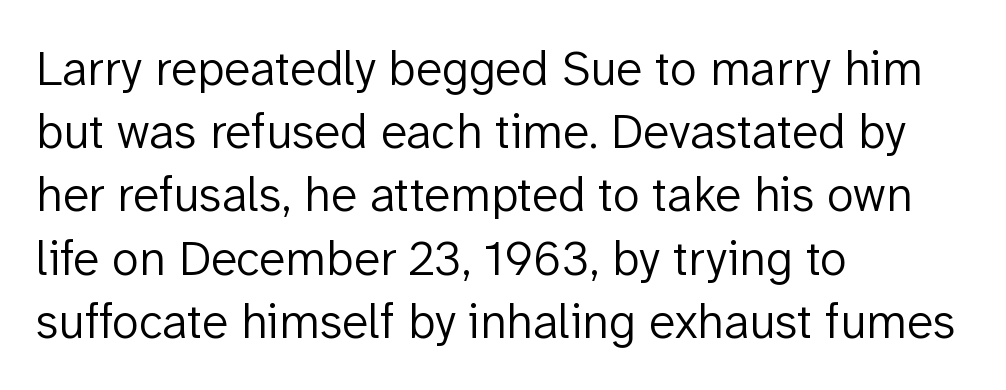
Q: Is the text bold? A: No.
Q: Is the text italic (slanted)? A: No, it is upright.
Q: Is the typeface a serif or a sans-serif typeface? A: Sans-serif.
Q: Is the text underlined? A: No.
Q: How is the paragraph aligned? A: Left-aligned.
Q: Is the spacing between letters normal or unusually wide? A: Normal.
Q: Is the spacing between lines tight, normal or loose? A: Normal.
Q: Width (condensed, normal, or wide)? A: Normal.
Q: Stroke contrast? A: Low.
Q: x-height? A: Medium.
Q: Monospaced? A: No.
